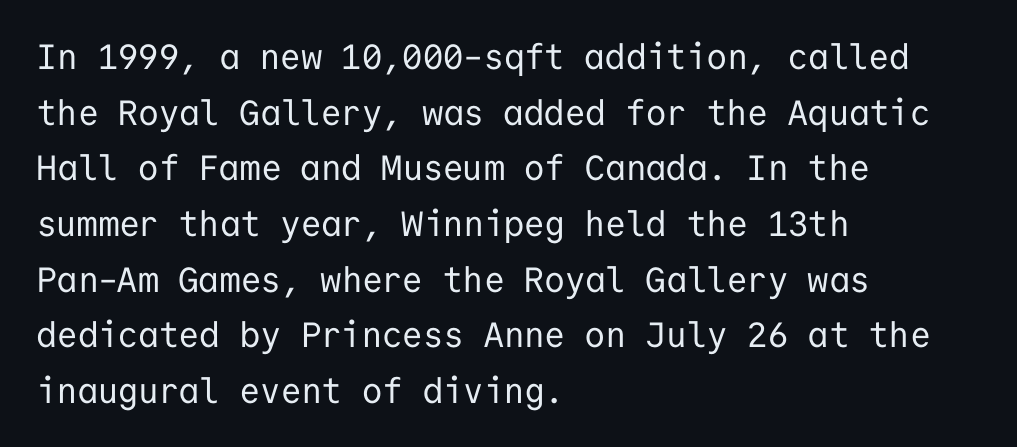
Q: Is the text bold? A: No.
Q: Is the text italic (slanted)? A: No, it is upright.
Q: Is the typeface a serif or a sans-serif typeface? A: Sans-serif.
Q: Is the text underlined? A: No.
Q: How is the paragraph aligned? A: Left-aligned.
Q: Is the spacing between letters normal or unusually wide? A: Normal.
Q: Is the spacing between lines tight, normal or loose? A: Normal.
Q: Width (condensed, normal, or wide)? A: Normal.
Q: Stroke contrast? A: Low.
Q: x-height? A: Medium.
Q: Monospaced? A: Yes.
